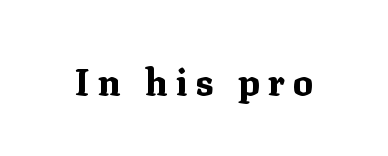
Heavy-handed strokes throughout: this text is bold. What kind of face is this? One with serifs. Inter-character spacing is expanded well beyond the font's built-in metrics. The lettering holds an erect, upright posture throughout.
